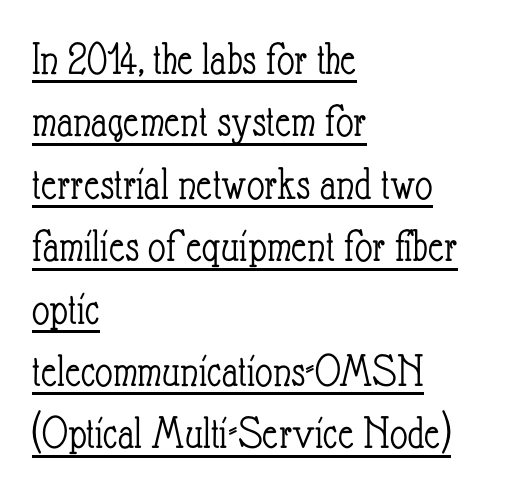
Q: Is the text bold? A: No.
Q: Is the text italic (slanted)? A: No, it is upright.
Q: Is the text underlined? A: Yes.
Q: How is the paragraph aligned? A: Left-aligned.
Q: Is the spacing between letters normal or unusually wide? A: Normal.
Q: Is the spacing between lines tight, normal or loose? A: Normal.
Q: Width (condensed, normal, or wide)? A: Condensed.
Q: Stroke contrast? A: Low.
Q: x-height? A: Small.
Q: Monospaced? A: No.
